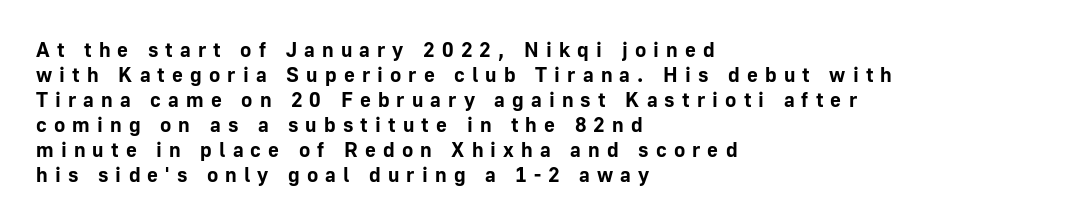
Casual observation: everything's shoved over to the left. Tall strokes in this sample are plumb rather than angled. The foot of each line stays bare and open. This is heavy type, rendered in bold. This rendering widens character spacing well past its baseline value.
